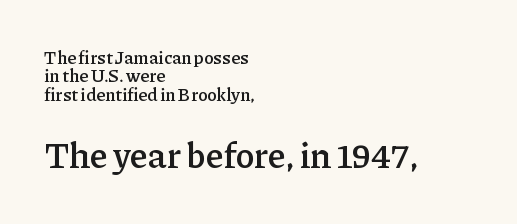
Q: Is the text bold? A: Semi-bold.
Q: Is the text italic (slanted)? A: No, it is upright.
Q: Is the typeface a serif or a sans-serif typeface? A: Serif.
Q: Is the text underlined? A: No.
Q: How is the paragraph aligned? A: Left-aligned.
Q: Is the spacing between letters normal or unusually wide? A: Normal.
Q: Is the spacing between lines tight, normal or loose? A: Tight.
Q: Which block of text is set in a larger size, the first (top) or the second (bottom)? A: The second (bottom) one.
Q: Width (condensed, normal, or wide)? A: Normal.
Q: Stroke contrast? A: Low.
Q: x-height? A: Medium.
Q: Monospaced? A: No.
